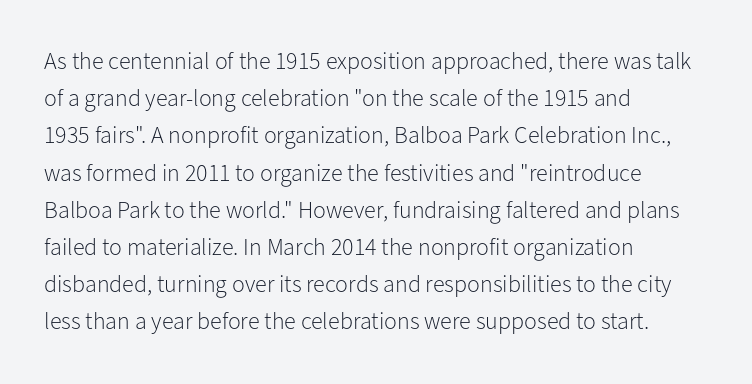
Ordinary non-slanted type is in use. This sample uses plain, unmodified letter spacing. Has an underline been added? It has not. The designer left line spacing at the default. The cut favours lightness, reaching ordinary text weight at its darkest. Layout note: lines flush left.
